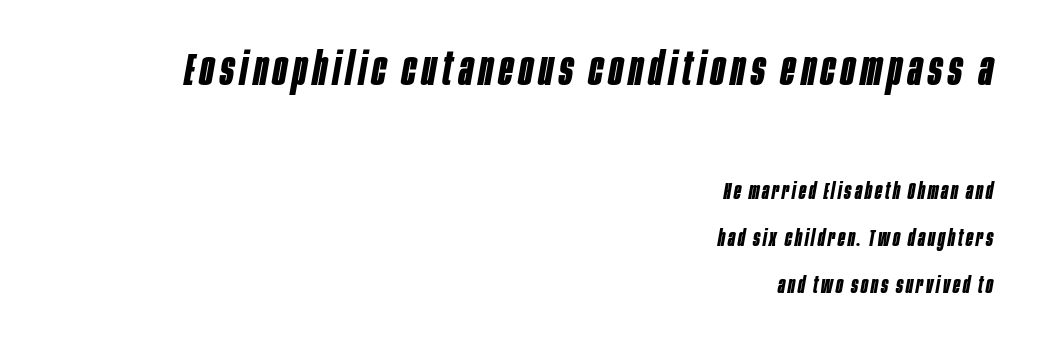
{"italic": "yes", "lean": "right", "slant_degrees": 10, "bold": "yes", "weight": "bold", "width": "condensed", "stroke_contrast": "low", "x_height": "large", "monospaced": "no", "underline": "no", "align": "right", "line_spacing": "loose", "line_spacing_ratio": 2.06, "larger_block": "first", "size_ratio": 2.0, "glyph_px": 46}
